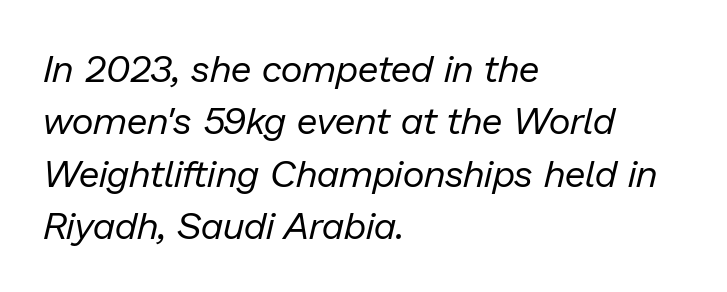
{"italic": "yes", "lean": "right", "slant_degrees": 13, "bold": "no", "weight": "regular", "width": "normal", "stroke_contrast": "low", "x_height": "medium", "monospaced": "no", "underline": "no", "align": "left", "line_spacing": "normal", "line_spacing_ratio": 1.38, "letter_spacing": "normal", "letter_spacing_em": 0.0, "glyph_px": 38}
